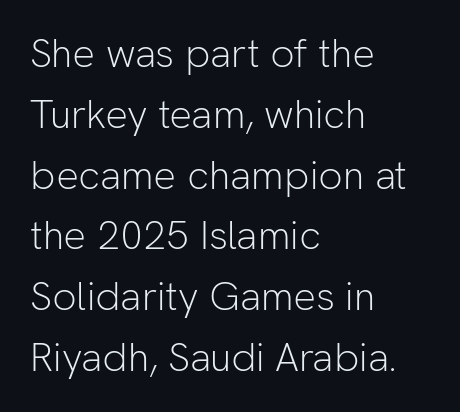
Q: Is the text bold? A: No.
Q: Is the text italic (slanted)? A: No, it is upright.
Q: Is the typeface a serif or a sans-serif typeface? A: Sans-serif.
Q: Is the text underlined? A: No.
Q: How is the paragraph aligned? A: Left-aligned.
Q: Is the spacing between letters normal or unusually wide? A: Normal.
Q: Is the spacing between lines tight, normal or loose? A: Normal.
Q: Width (condensed, normal, or wide)? A: Normal.
Q: Stroke contrast? A: Low.
Q: x-height? A: Medium.
Q: Monospaced? A: No.
